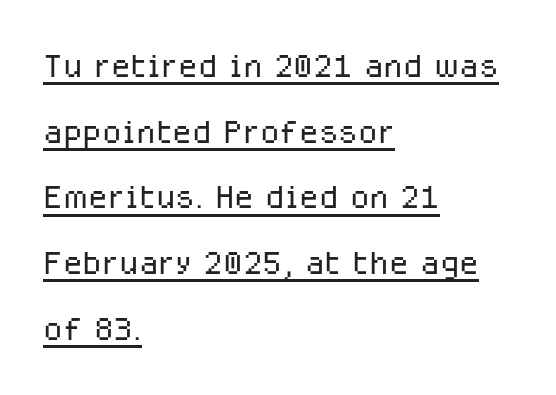
The image shows 45 px light sans-serif type, upright; set left-aligned, normal line spacing (1.46x), normal letter spacing, underlined; low stroke contrast and a medium x-height.
